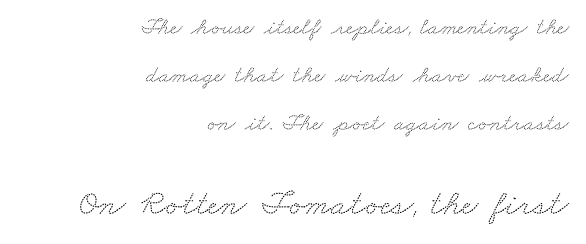
{"serif": "yes", "width": "wide", "stroke_contrast": "medium", "x_height": "small", "monospaced": "no", "underline": "no", "align": "right", "line_spacing": "loose", "line_spacing_ratio": 1.99, "letter_spacing": "normal", "letter_spacing_em": 0.0, "larger_block": "second", "size_ratio": 1.5, "glyph_px": 36}
